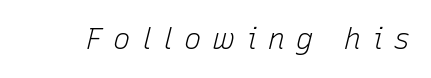
Caption: expanded tracking, letters set apart. On a weight scale, this lands at 450 or below. If you drew a line through each stem, it would be angled. The passage shown is typed in a proportional face where columns would drift.
